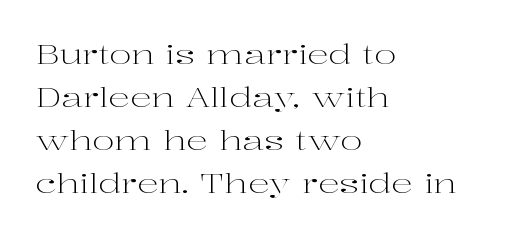
Line beginnings align vertically; line endings do not. Quick note: not italic, upright. No chunkiness to these letters — they're not bold. Default kerning and tracking; the words read as compact shapes.
